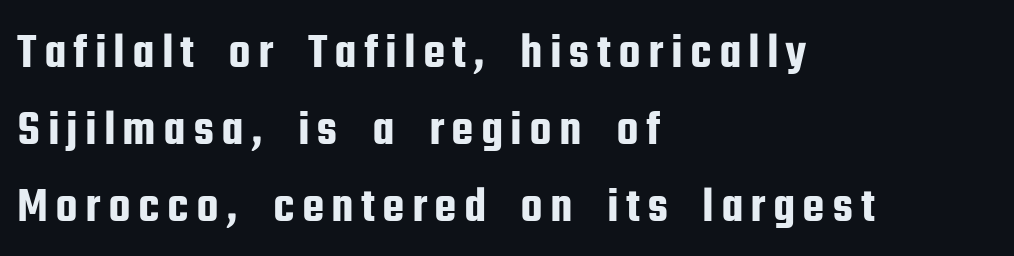
Only glyphs here, with clear space below each row. Varying glyph widths throughout — classic text-font behaviour. Posture: vertical. A typesetter would call this leading conventional body-copy spacing. Note: no serifs on the glyphs. This rendering uses left alignment, leaving the right contour irregular.
